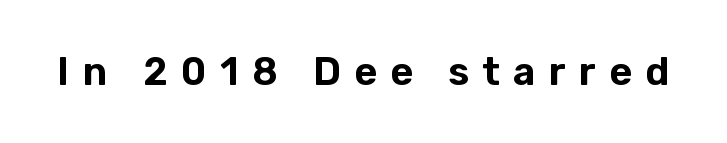
The glyphs in this specimen are sans serif. The horizontal fit of the characters is loose and conspicuously gappy. The letters stand straight up with perfectly vertical stems. You could not count columns in this text — the font is proportionally spaced.
